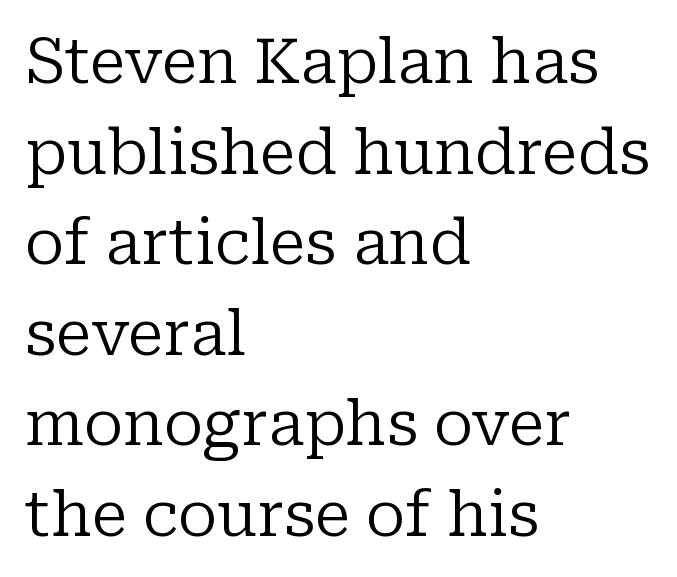
The image shows 62 px regular-weight serif type, upright; set left-aligned, normal line spacing (1.46x), normal letter spacing, not underlined; low stroke contrast and a medium x-height.
